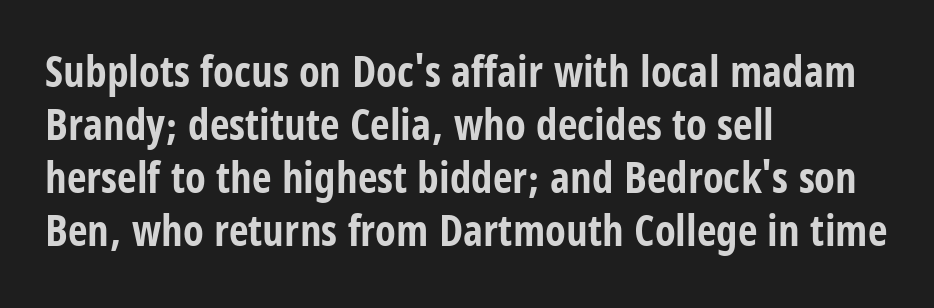
This rendering features lettering with no underline. The typeface chosen for these lines omits serifs. You'd pick this weight for a headline — it's a proper bold. Note the varied advance widths — an 'i' is clearly narrower than an 'm'. Leftover space on each line is placed entirely after the last word.
